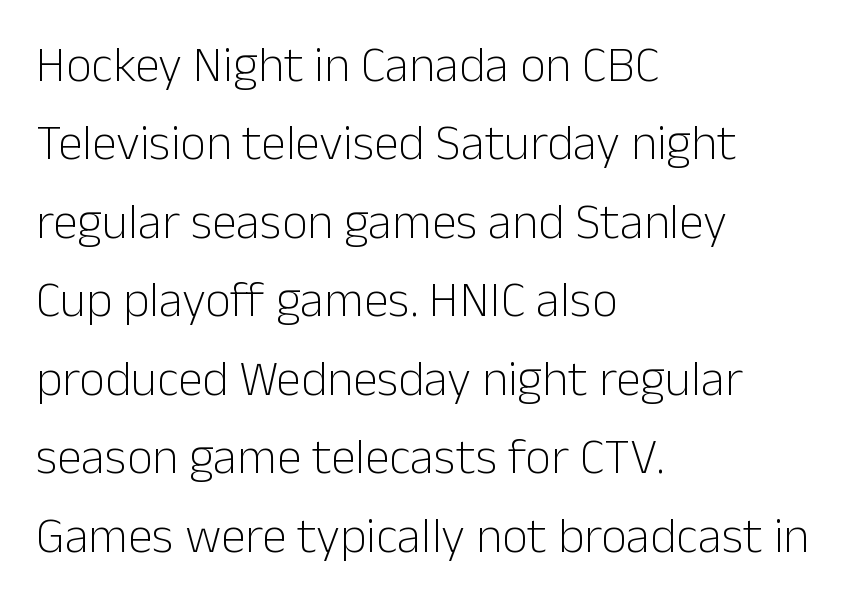
{"serif": "no", "italic": "no", "bold": "no", "weight": "light", "width": "normal", "stroke_contrast": "low", "x_height": "medium", "monospaced": "no", "underline": "no", "align": "left", "line_spacing": "normal", "line_spacing_ratio": 1.57, "letter_spacing": "normal", "letter_spacing_em": 0.0, "glyph_px": 50}
